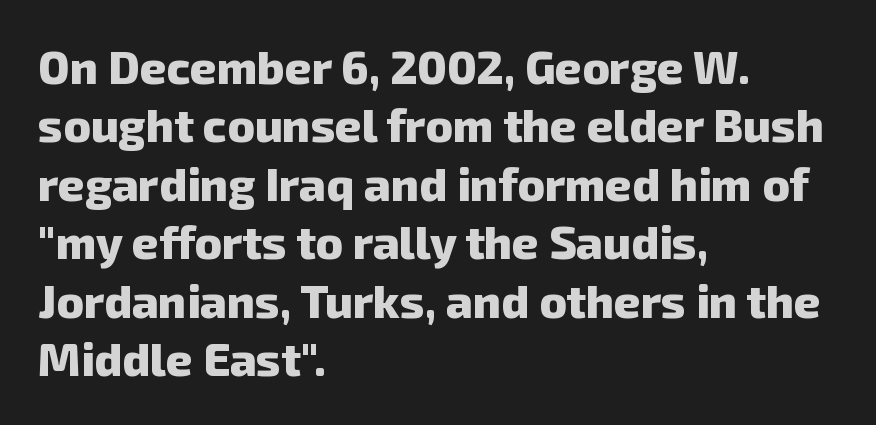
Just letters on the line, the space beneath them empty. This is sans-serif lettering, the kind often seen on screens and signage. The passage shown has conventional tracking throughout. Is this a fixed-width face? No — the glyphs have proportional, varying widths. Summary of weight: heavy, a full bold. Compared with a centered layout, this one pins lines to the left instead.
